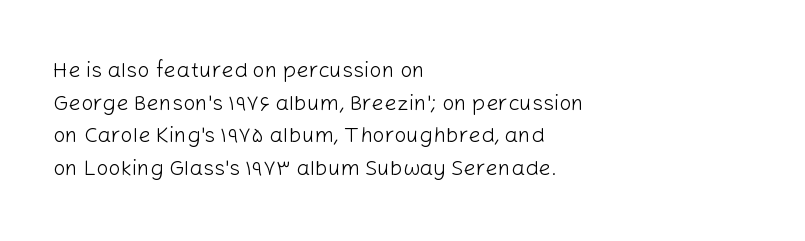
The image shows 22 px text type, upright; set left-aligned, normal line spacing (1.48x), normal letter spacing, not underlined.
